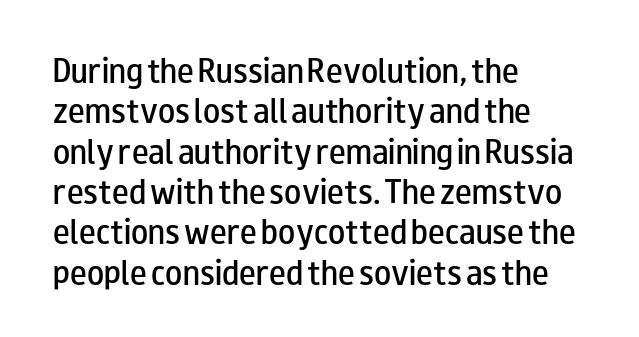
The image shows 28 px semibold, wide sans-serif type, upright; set left-aligned, normal line spacing (1.44x), normal letter spacing, not underlined; low stroke contrast and a small x-height.
